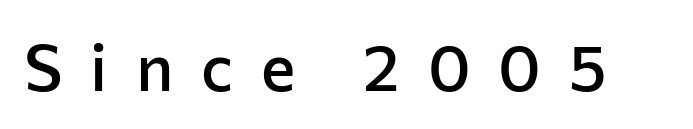
The image shows 65 px semibold sans-serif type, upright; set unusually wide letter spacing (+0.43 em), not underlined; low stroke contrast and a medium x-height.
